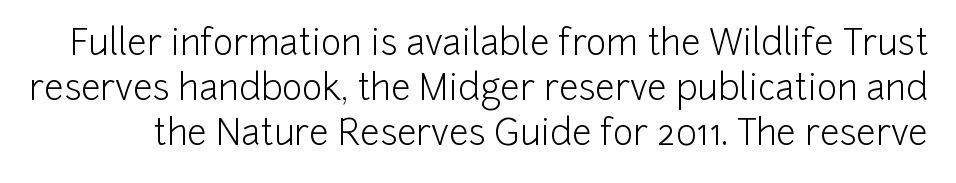
Q: Is the text bold? A: No.
Q: Is the text italic (slanted)? A: No, it is upright.
Q: Is the typeface a serif or a sans-serif typeface? A: Sans-serif.
Q: Is the text underlined? A: No.
Q: Is the spacing between letters normal or unusually wide? A: Normal.
Q: Is the spacing between lines tight, normal or loose? A: Normal.
Q: Width (condensed, normal, or wide)? A: Normal.
Q: Stroke contrast? A: Low.
Q: x-height? A: Medium.
Q: Monospaced? A: No.
